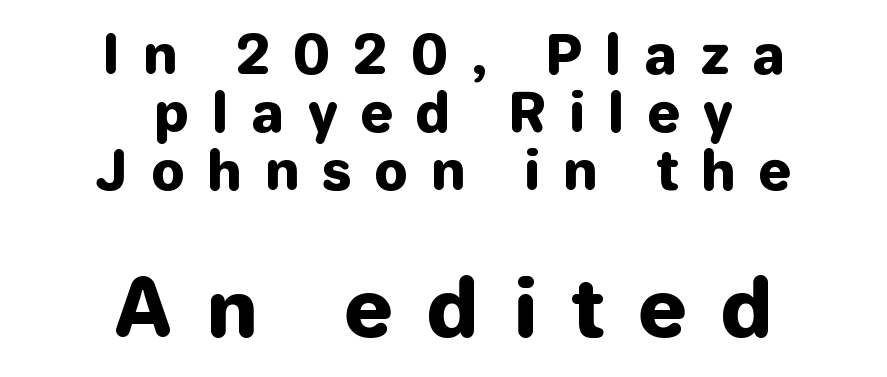
{"serif": "no", "italic": "no", "bold": "yes", "weight": "heavy", "width": "normal", "stroke_contrast": "low", "x_height": "medium", "monospaced": "no", "underline": "no", "align": "center", "line_spacing": "tight", "line_spacing_ratio": 1.09, "letter_spacing": "wide", "letter_spacing_em": 0.42, "larger_block": "second", "size_ratio": 1.49, "glyph_px": 79}
